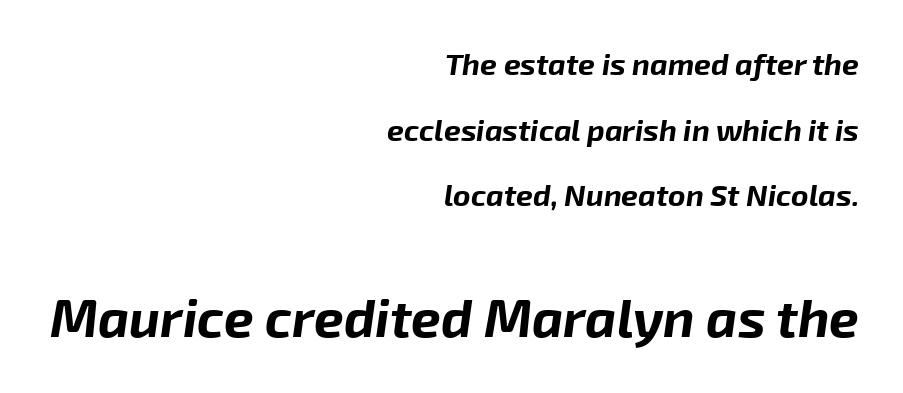
{"italic": "yes", "lean": "right", "slant_degrees": 8, "bold": "yes", "weight": "bold", "width": "normal", "stroke_contrast": "low", "x_height": "medium", "monospaced": "no", "underline": "no", "align": "right", "line_spacing": "loose", "line_spacing_ratio": 2.19, "letter_spacing": "normal", "letter_spacing_em": 0.0, "larger_block": "second", "size_ratio": 1.77, "glyph_px": 53}
